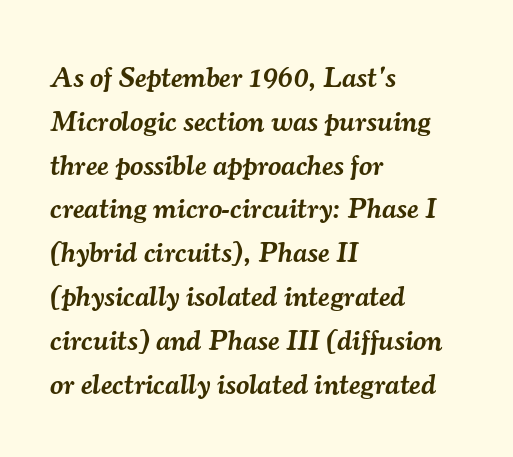
The image shows 29 px semibold serif type, italic (leaning right); set left-aligned, normal line spacing (1.51x), normal letter spacing, not underlined; medium stroke contrast and a small x-height.
